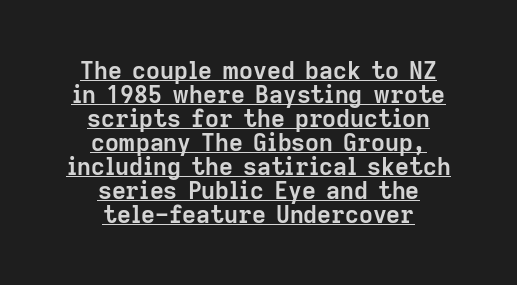
The letters stand upright; this is a roman face. The vertical gap from one line to the next is small. Honestly, the underline is the first thing you notice here. The letterforms sit shoulder to shoulder at normal distance. Typesetter's note: full bold, strokes at maximum text heaviness.
